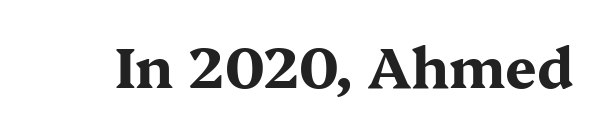
The glyphs in this specimen are seriffed. Looks like regular typesetting: each glyph gets only the width it needs. The rendering uses a bold face; every stroke is thick and dark. Beneath every word, the page is bare. These lines keep a tight, regular rhythm from letter to letter. Unlike italic type, these characters show no tilt at all.
